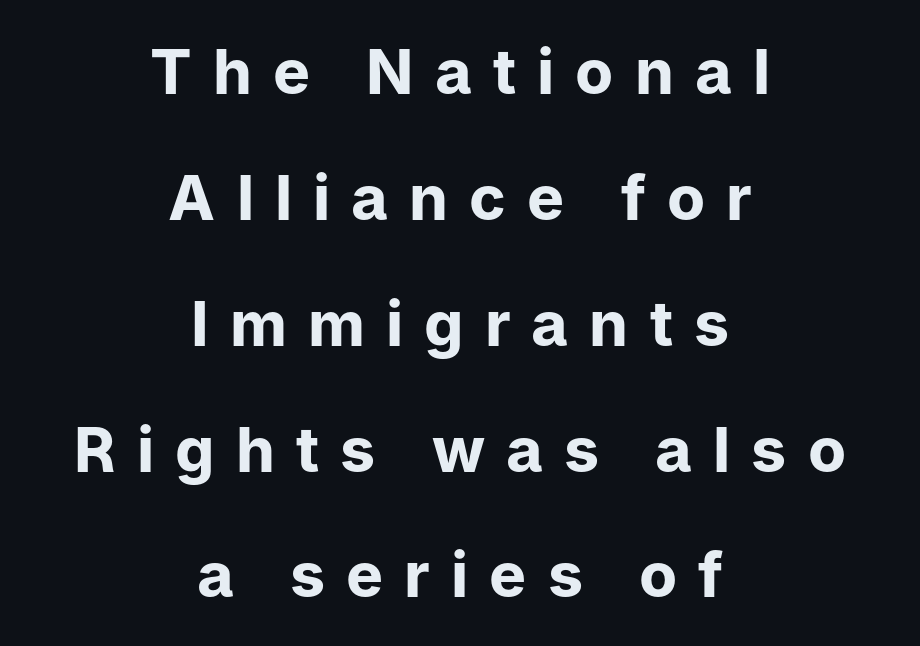
The image shows 62 px bold sans-serif type, upright; set centered, loose line spacing (2.03x), unusually wide letter spacing (+0.34 em), not underlined; low stroke contrast and a medium x-height.
